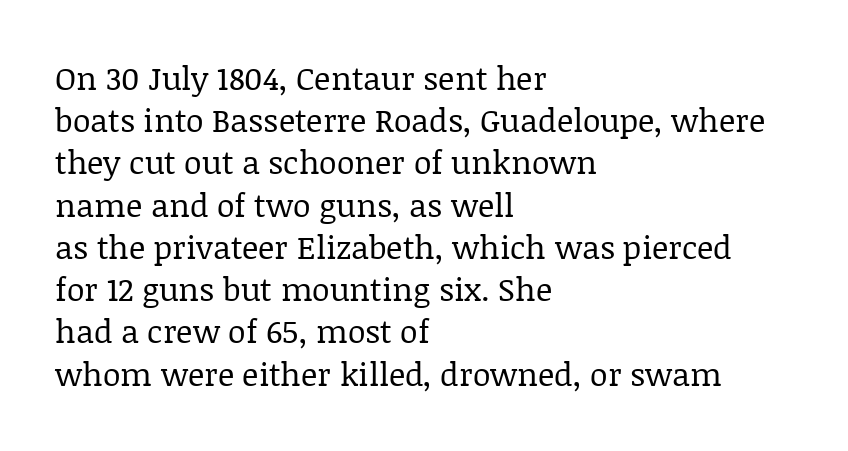
Leftover space on each line is placed entirely after the last word. What's the leading like? Ordinary, nothing unusual. Font category for this specimen: serif. The face used here is rendered with its standard letterfit. Nope, not italic — everything's standing straight.
